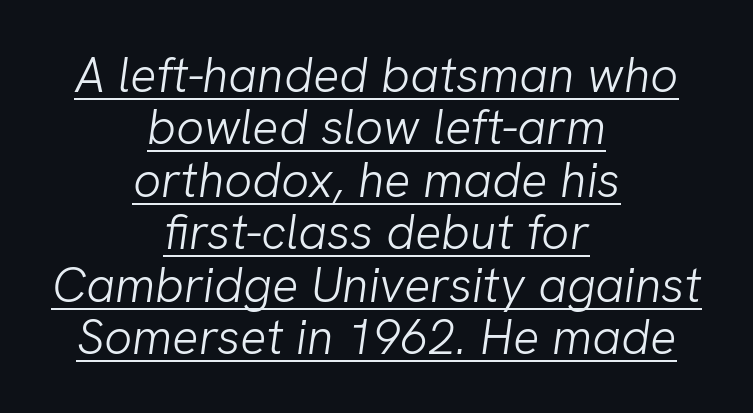
{"serif": "no", "bold": "no", "weight": "light", "width": "normal", "stroke_contrast": "low", "x_height": "medium", "monospaced": "no", "underline": "yes", "align": "center", "line_spacing": "tight", "line_spacing_ratio": 1.07, "letter_spacing": "normal", "letter_spacing_em": 0.0, "glyph_px": 49}
